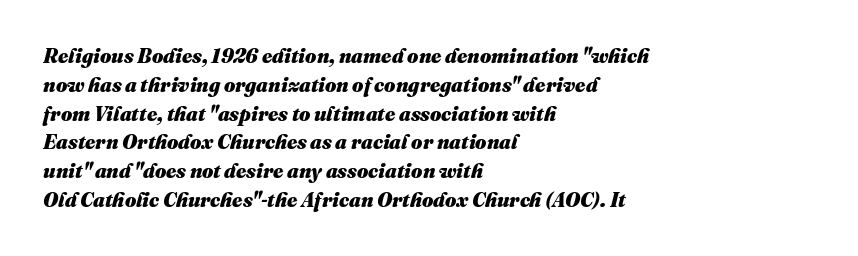
{"italic": "yes", "lean": "right", "slant_degrees": 16, "bold": "yes", "underline": "no", "align": "left", "line_spacing": "normal", "line_spacing_ratio": 1.44, "letter_spacing": "normal", "letter_spacing_em": 0.0, "glyph_px": 20}
